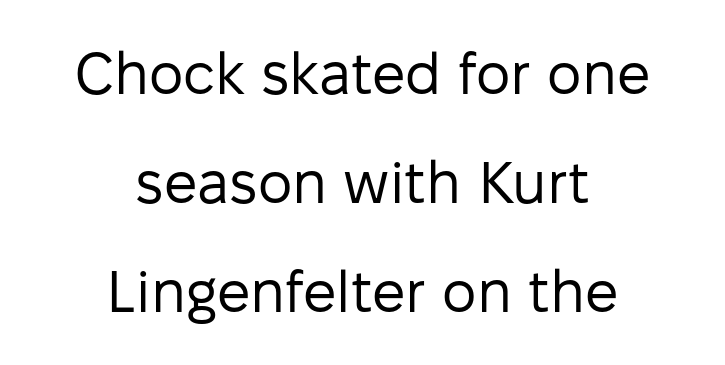
The image shows 59 px regular-weight sans-serif type, upright; set centered, line spacing 1.85x, normal letter spacing, not underlined; low stroke contrast and a medium x-height.
